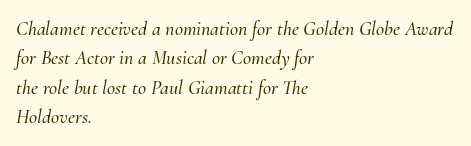
The image shows 20 px text type, italic (leaning right); set left-aligned, normal line spacing (1.47x), normal letter spacing, not underlined.
